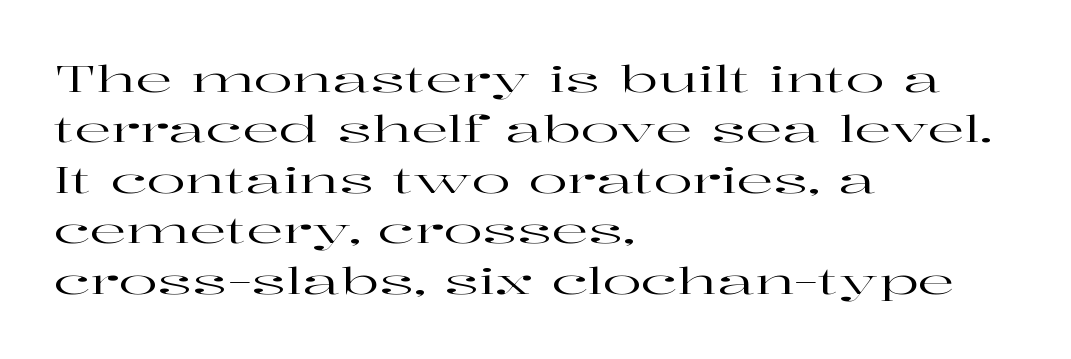
Look at the tracking — it's just the regular setting, nothing added. The rows are spaced the way most documents space them. These lines are rendered in a variable-pitch font. Ascenders rise straight up at ninety degrees. Has an underline been added? It has not. The compositor pushed each line to the left boundary.
